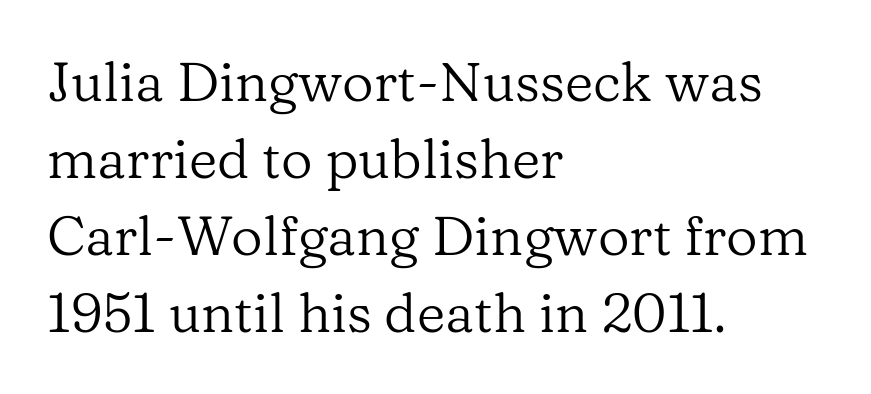
Q: Is the text bold? A: No.
Q: Is the text italic (slanted)? A: No, it is upright.
Q: Is the typeface a serif or a sans-serif typeface? A: Serif.
Q: Is the text underlined? A: No.
Q: How is the paragraph aligned? A: Left-aligned.
Q: Is the spacing between letters normal or unusually wide? A: Normal.
Q: Is the spacing between lines tight, normal or loose? A: Normal.
Q: Width (condensed, normal, or wide)? A: Normal.
Q: Stroke contrast? A: Low.
Q: x-height? A: Medium.
Q: Monospaced? A: No.
